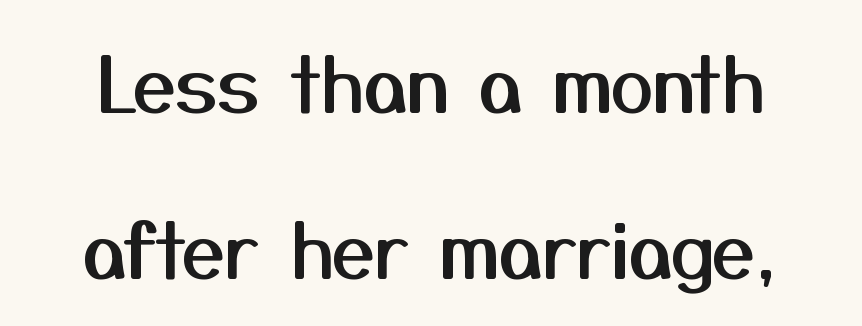
Q: Is the text italic (slanted)? A: No, it is upright.
Q: Is the typeface a serif or a sans-serif typeface? A: Sans-serif.
Q: Is the text underlined? A: No.
Q: Is the spacing between letters normal or unusually wide? A: Normal.
Q: Is the spacing between lines tight, normal or loose? A: Loose.
Q: Width (condensed, normal, or wide)? A: Normal.
Q: Stroke contrast? A: Medium.
Q: x-height? A: Medium.
Q: Monospaced? A: No.
